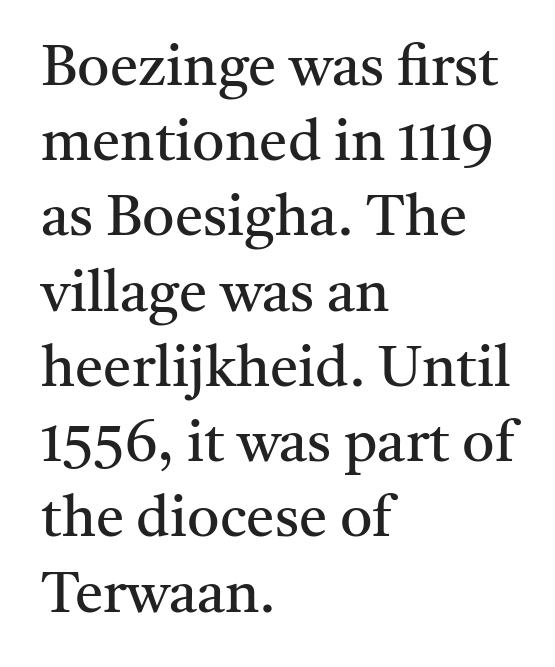
Q: Is the text bold? A: No.
Q: Is the text italic (slanted)? A: No, it is upright.
Q: Is the typeface a serif or a sans-serif typeface? A: Serif.
Q: Is the text underlined? A: No.
Q: How is the paragraph aligned? A: Left-aligned.
Q: Is the spacing between letters normal or unusually wide? A: Normal.
Q: Is the spacing between lines tight, normal or loose? A: Normal.
Q: Width (condensed, normal, or wide)? A: Normal.
Q: Stroke contrast? A: Medium.
Q: x-height? A: Medium.
Q: Monospaced? A: No.
